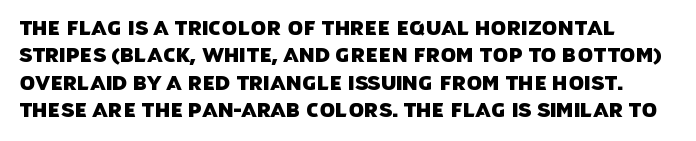
Q: Is the text underlined? A: No.
Q: Is the spacing between letters normal or unusually wide? A: Normal.
Q: Is the spacing between lines tight, normal or loose? A: Normal.
